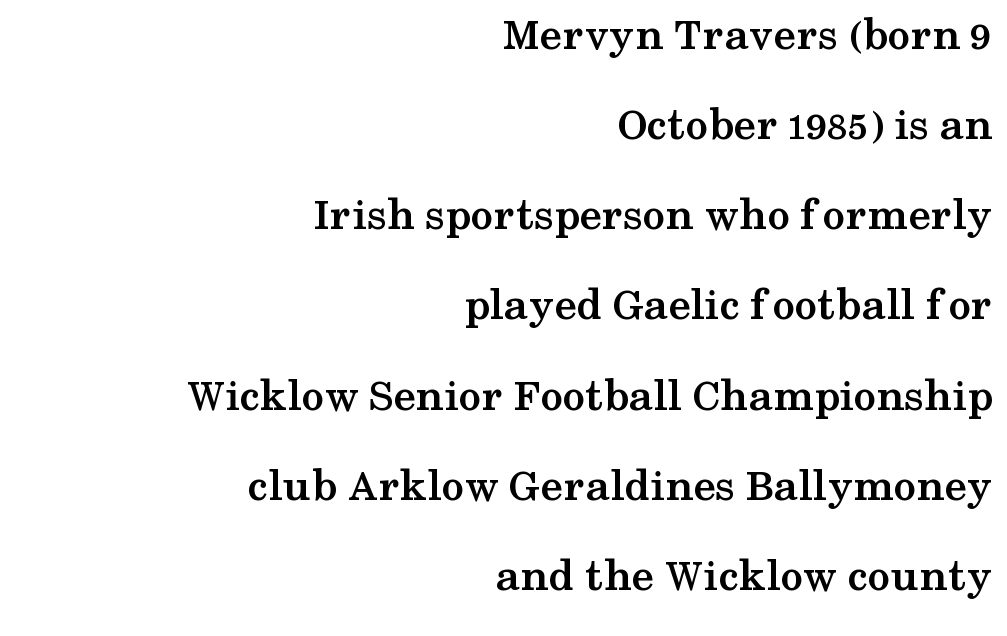
The image shows 46 px semibold, wide serif type, upright; set right-aligned, loose line spacing (1.96x), normal letter spacing, not underlined; medium stroke contrast and a medium x-height.
